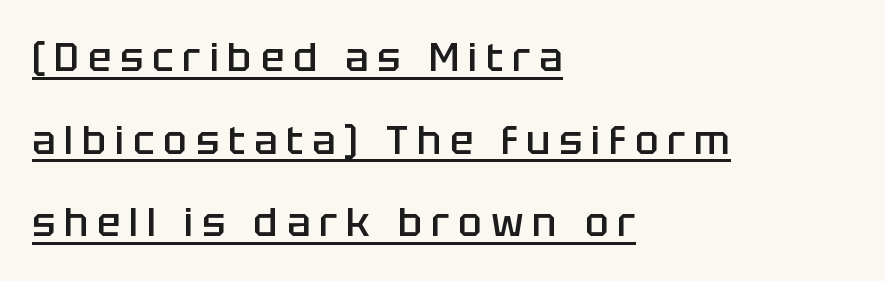
The rendering uses natural spacing where letterforms have individual widths. The lettering holds an erect, upright posture throughout. Somebody hit Ctrl+U on this one — the words are underlined. The typesetter chose a ragged-right arrangement here.
